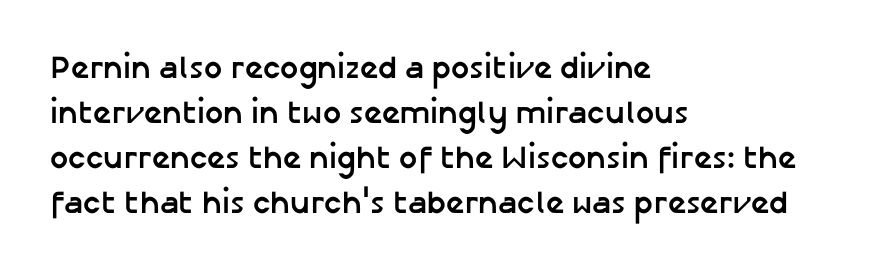
The image shows 32 px semibold sans-serif type, upright; set left-aligned, normal line spacing (1.41x), normal letter spacing, not underlined; low stroke contrast and a medium x-height.
